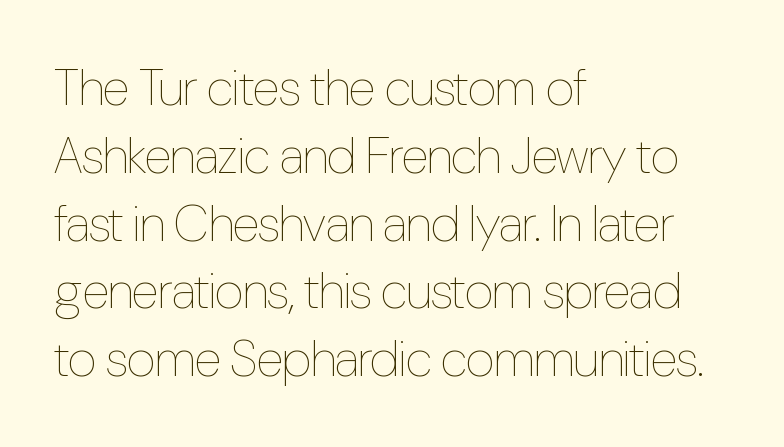
{"italic": "no", "bold": "no", "weight": "thin", "width": "condensed", "stroke_contrast": "low", "x_height": "medium", "monospaced": "no", "underline": "no", "align": "left", "line_spacing": "normal", "line_spacing_ratio": 1.33, "letter_spacing": "normal", "letter_spacing_em": 0.0, "glyph_px": 51}
